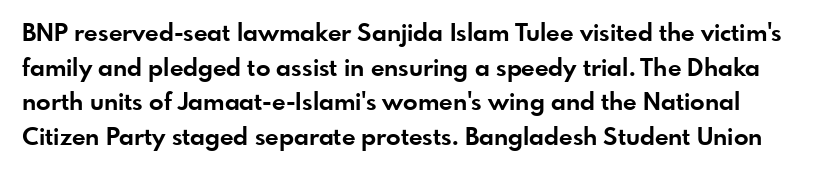
Q: Is the text bold? A: Yes.
Q: Is the text italic (slanted)? A: No, it is upright.
Q: Is the text underlined? A: No.
Q: Is the spacing between letters normal or unusually wide? A: Normal.
Q: Is the spacing between lines tight, normal or loose? A: Normal.
